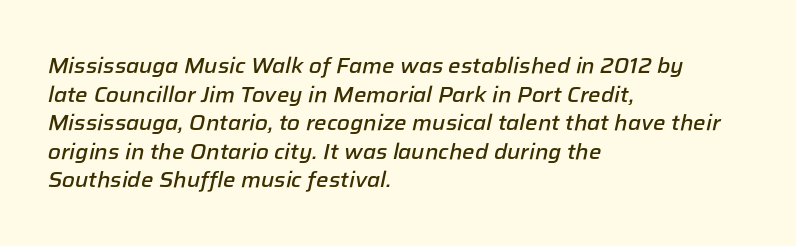
Q: Is the text bold? A: Semi-bold.
Q: Is the text italic (slanted)? A: Yes, it leans right by about 12 degrees.
Q: Is the text underlined? A: No.
Q: How is the paragraph aligned? A: Left-aligned.
Q: Is the spacing between letters normal or unusually wide? A: Normal.
Q: Is the spacing between lines tight, normal or loose? A: Normal.
